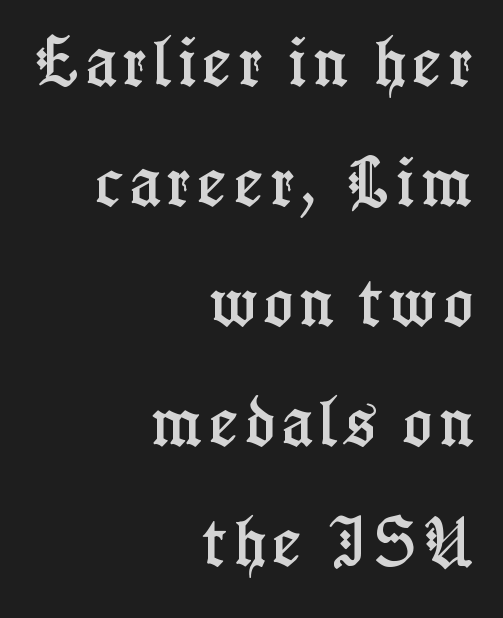
Any mark beneath the type? The region is blank. This is the regular roman posture of the typeface. Is this a fixed-width face? No — the glyphs have proportional, varying widths. The typesetter chose a ragged-left arrangement here. The rendering shows small feet on the letterforms — a serif design. Leading is clearly above the norm, producing a sparse column.
